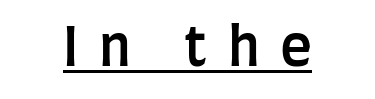
The image shows 54 px semibold, condensed sans-serif type, upright; set unusually wide letter spacing (+0.38 em), underlined; low stroke contrast and a large x-height.
